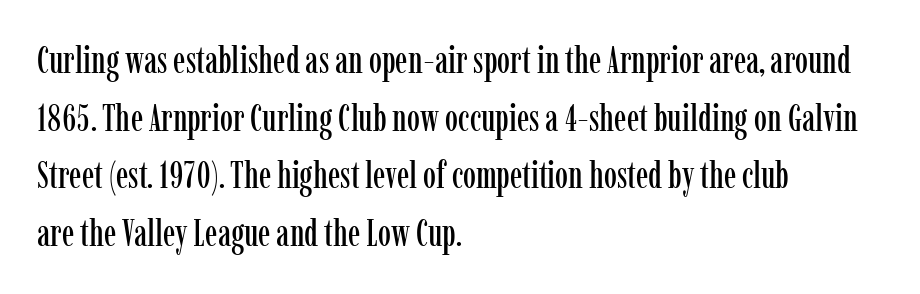
Q: Is the text italic (slanted)? A: No, it is upright.
Q: Is the typeface a serif or a sans-serif typeface? A: Serif.
Q: Is the text underlined? A: No.
Q: How is the paragraph aligned? A: Left-aligned.
Q: Is the spacing between letters normal or unusually wide? A: Normal.
Q: Is the spacing between lines tight, normal or loose? A: Normal.
Q: Width (condensed, normal, or wide)? A: Condensed.
Q: Stroke contrast? A: Low.
Q: x-height? A: Medium.
Q: Monospaced? A: No.
